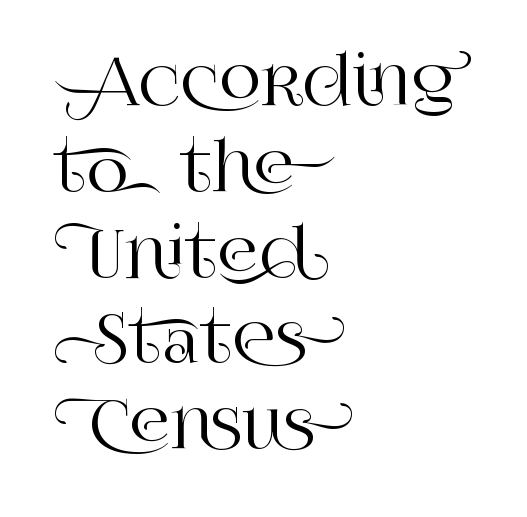
Here the designer chose a conventional face with non-uniform glyph widths. The ragged edge is on the right, which tells us the setting is flush left. Letter spacing: default. Every character sits straight up, as roman type does.
